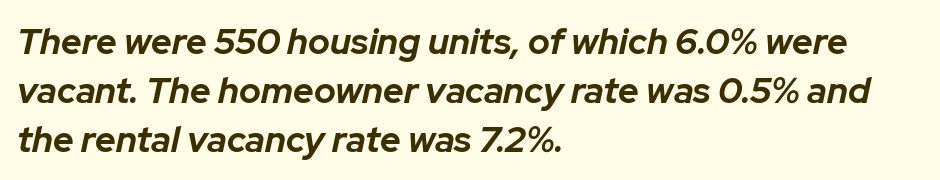
The image shows 36 px bold type, italic (leaning right); set left-aligned, normal line spacing (1.36x), normal letter spacing, not underlined; low stroke contrast and a medium x-height.
